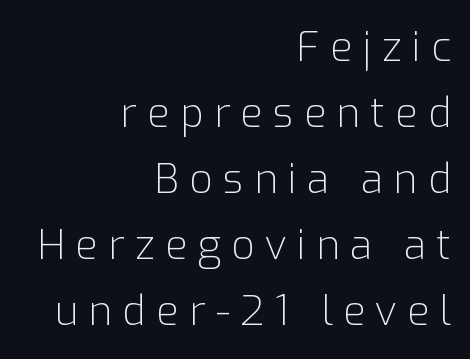
{"serif": "no", "italic": "no", "bold": "no", "weight": "light", "width": "normal", "stroke_contrast": "low", "x_height": "medium", "monospaced": "no", "underline": "no", "align": "right", "line_spacing": "normal", "line_spacing_ratio": 1.61, "letter_spacing": "wide", "letter_spacing_em": 0.25, "glyph_px": 41}
